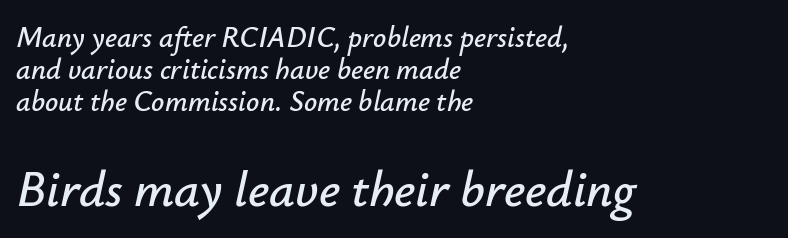
Q: Is the text italic (slanted)? A: Yes, it leans right by about 12 degrees.
Q: Is the text underlined? A: No.
Q: How is the paragraph aligned? A: Left-aligned.
Q: Is the spacing between letters normal or unusually wide? A: Normal.
Q: Is the spacing between lines tight, normal or loose? A: Tight.
Q: Which block of text is set in a larger size, the first (top) or the second (bottom)? A: The second (bottom) one.
Q: Width (condensed, normal, or wide)? A: Normal.
Q: Stroke contrast? A: Low.
Q: x-height? A: Small.
Q: Monospaced? A: No.
